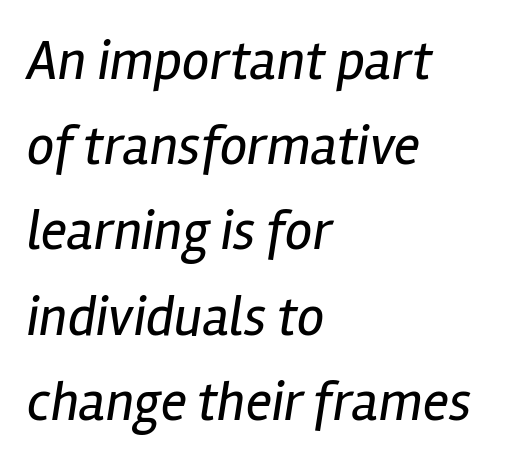
Q: Is the text bold? A: No.
Q: Is the text italic (slanted)? A: Yes, it leans right by about 12 degrees.
Q: Is the text underlined? A: No.
Q: How is the paragraph aligned? A: Left-aligned.
Q: Is the spacing between letters normal or unusually wide? A: Normal.
Q: Is the spacing between lines tight, normal or loose? A: Normal.
Q: Width (condensed, normal, or wide)? A: Condensed.
Q: Stroke contrast? A: Low.
Q: x-height? A: Medium.
Q: Monospaced? A: No.
